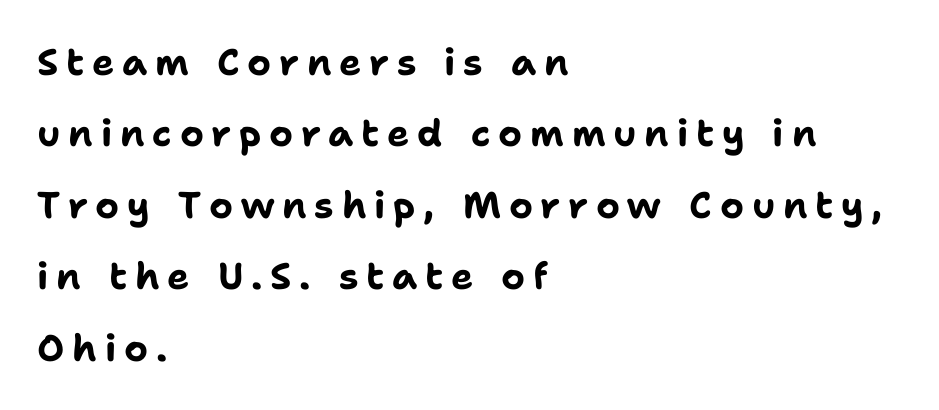
{"serif": "no", "italic": "no", "bold": "yes", "weight": "bold", "width": "normal", "stroke_contrast": "low", "x_height": "medium", "monospaced": "no", "underline": "no", "align": "left", "line_spacing": "loose", "line_spacing_ratio": 1.93, "letter_spacing": "wide", "letter_spacing_em": 0.21, "glyph_px": 37}
